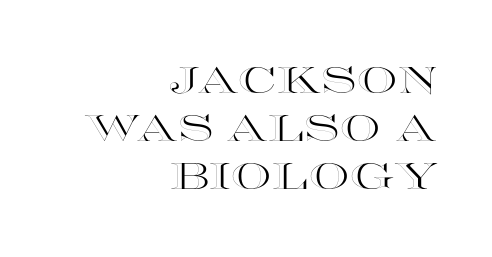
Check the space under the baseline: it is left empty. A typesetter would mark this as roman, not italic. Note the varied advance widths — an 'i' is clearly narrower than an 'm'. The type is set solid horizontally, with unmodified tracking.
